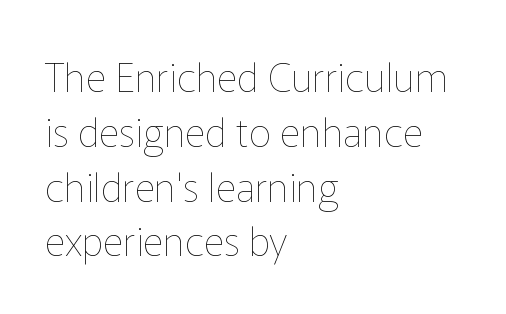
Q: Is the text bold? A: No.
Q: Is the text italic (slanted)? A: No, it is upright.
Q: Is the text underlined? A: No.
Q: How is the paragraph aligned? A: Left-aligned.
Q: Is the spacing between letters normal or unusually wide? A: Normal.
Q: Is the spacing between lines tight, normal or loose? A: Normal.
Q: Width (condensed, normal, or wide)? A: Normal.
Q: Stroke contrast? A: Low.
Q: x-height? A: Medium.
Q: Monospaced? A: No.
